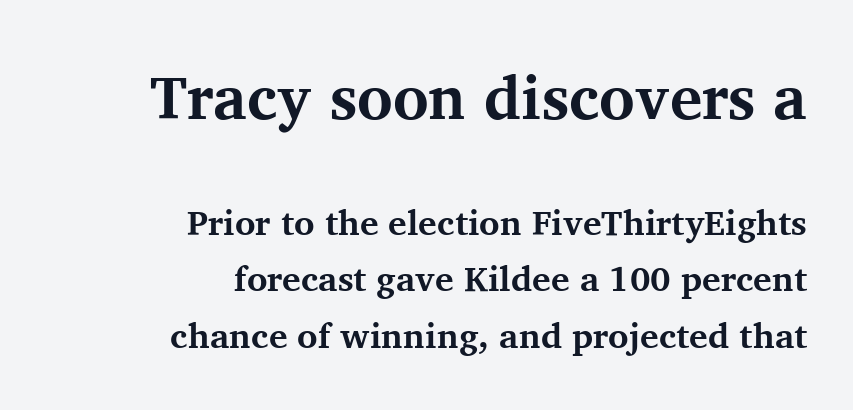
Q: Is the text bold? A: Yes.
Q: Is the text italic (slanted)? A: No, it is upright.
Q: Is the typeface a serif or a sans-serif typeface? A: Serif.
Q: Is the text underlined? A: No.
Q: How is the paragraph aligned? A: Right-aligned.
Q: Is the spacing between letters normal or unusually wide? A: Normal.
Q: Is the spacing between lines tight, normal or loose? A: Normal.
Q: Which block of text is set in a larger size, the first (top) or the second (bottom)? A: The first (top) one.
Q: Width (condensed, normal, or wide)? A: Normal.
Q: Stroke contrast? A: Medium.
Q: x-height? A: Medium.
Q: Monospaced? A: No.
